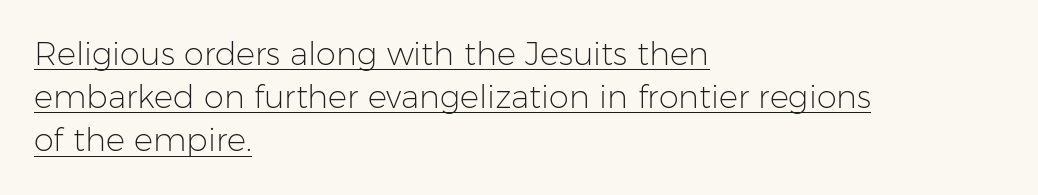
The image shows 32 px light sans-serif type, upright; set left-aligned, normal line spacing (1.35x), normal letter spacing, underlined; low stroke contrast and a medium x-height.
